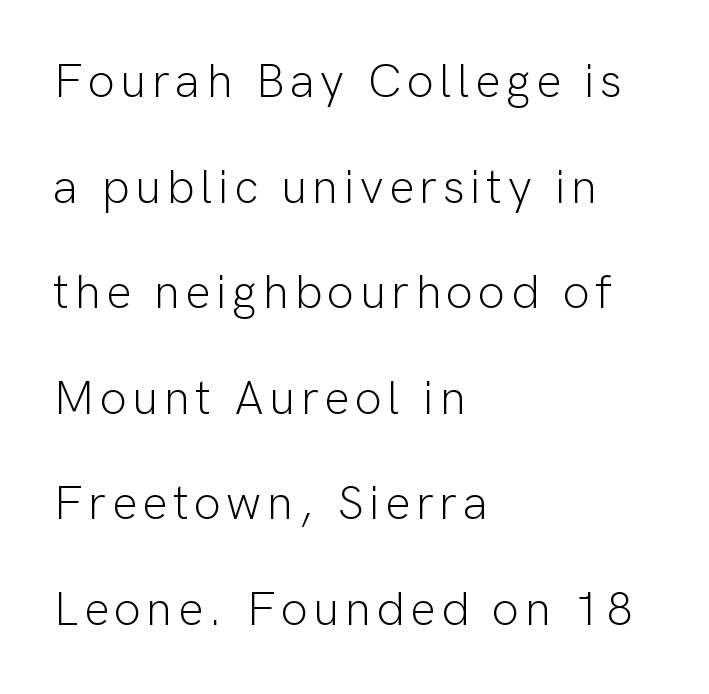
{"serif": "no", "italic": "no", "bold": "no", "weight": "light", "width": "normal", "stroke_contrast": "low", "x_height": "medium", "monospaced": "no", "underline": "no", "align": "left", "line_spacing": "loose", "line_spacing_ratio": 2.2, "glyph_px": 48}
